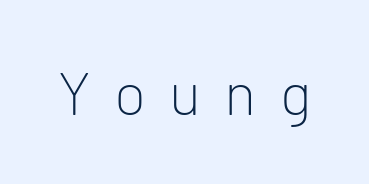
Q: Is the text bold? A: No.
Q: Is the text italic (slanted)? A: No, it is upright.
Q: Is the typeface a serif or a sans-serif typeface? A: Sans-serif.
Q: Is the text underlined? A: No.
Q: Is the spacing between letters normal or unusually wide? A: Unusually wide.
Q: Width (condensed, normal, or wide)? A: Normal.
Q: Stroke contrast? A: Low.
Q: x-height? A: Medium.
Q: Monospaced? A: No.
